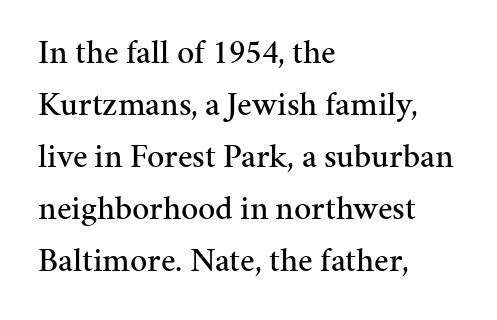
The horizontal fit of the characters is conventional and even. Horizontal bands of white between lines are of average thickness. These lines are composed in type with serifs. The typography opts for an upright posture over an oblique one. The letters advance in unequal steps, a hallmark of proportional type. Leftover space on each line is placed entirely after the last word.
